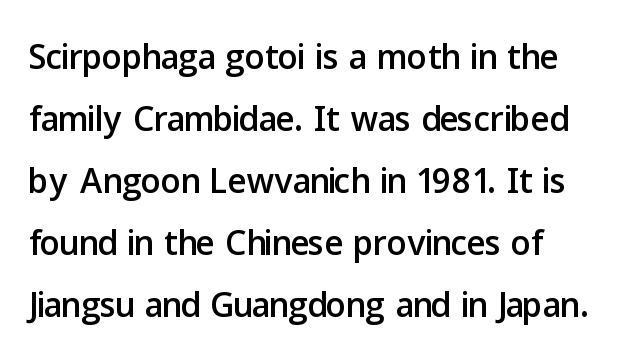
The image shows 50 px sans-serif type, upright; set left-aligned, line spacing 1.24x, normal letter spacing, not underlined; low stroke contrast and a medium x-height.
